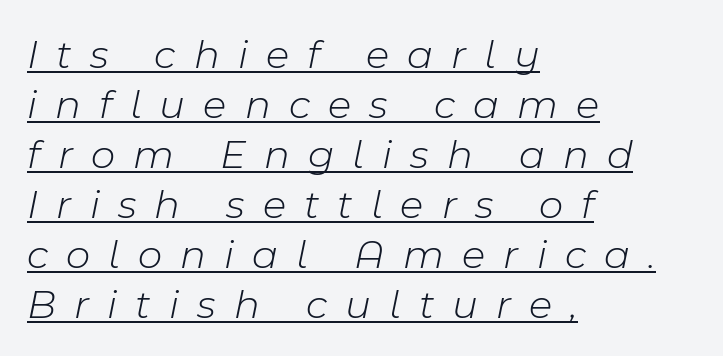
Glyph-to-glyph distance is far greater than everyday printed text. A baseline rule has been typeset under these characters. Weight: not bold — regular or lighter. Yep, that's italic — everything's leaning. Teacher's note: observe the even left margin — that is flush-left alignment.
